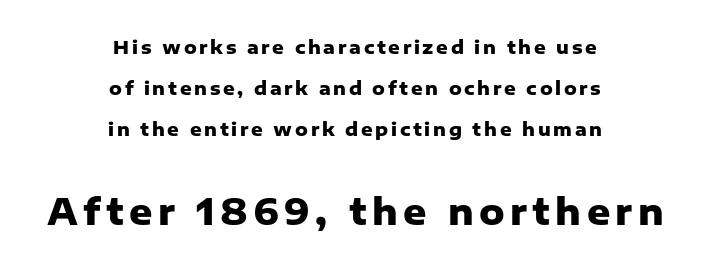
Q: Is the text bold? A: Yes.
Q: Is the text italic (slanted)? A: No, it is upright.
Q: Is the typeface a serif or a sans-serif typeface? A: Sans-serif.
Q: Is the text underlined? A: No.
Q: How is the paragraph aligned? A: Centered.
Q: Is the spacing between lines tight, normal or loose? A: Loose.
Q: Which block of text is set in a larger size, the first (top) or the second (bottom)? A: The second (bottom) one.
Q: Width (condensed, normal, or wide)? A: Normal.
Q: Stroke contrast? A: Low.
Q: x-height? A: Medium.
Q: Monospaced? A: No.
